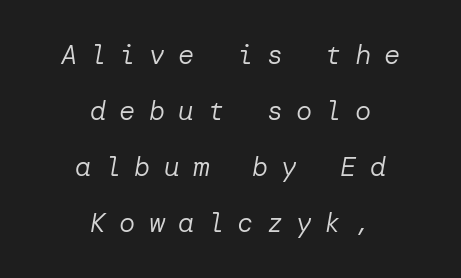
Q: Is the text bold? A: No.
Q: Is the text italic (slanted)? A: Yes, it leans right by about 10 degrees.
Q: Is the text underlined? A: No.
Q: How is the paragraph aligned? A: Centered.
Q: Is the spacing between letters normal or unusually wide? A: Unusually wide.
Q: Is the spacing between lines tight, normal or loose? A: Loose.
